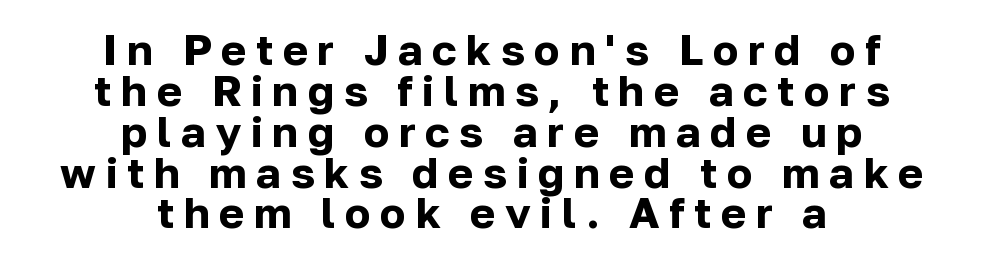
{"serif": "no", "italic": "no", "bold": "yes", "weight": "bold", "width": "normal", "stroke_contrast": "low", "x_height": "medium", "monospaced": "no", "underline": "no", "align": "center", "line_spacing": "tight", "line_spacing_ratio": 0.95, "letter_spacing": "wide", "letter_spacing_em": 0.22, "glyph_px": 43}
